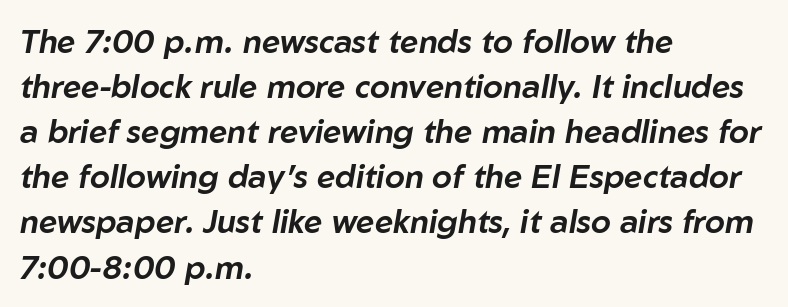
The axis of the letterforms is tilted away from vertical. Standard letterfit; no display-style spreading of the glyphs. Glance below the letters and you will spot only blank space. One glance says typical: line gaps are just what's usual.
